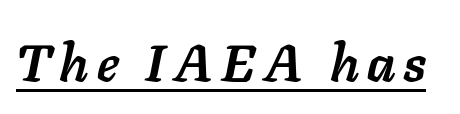
Q: Is the text bold? A: Yes.
Q: Is the text italic (slanted)? A: Yes, it leans right by about 11 degrees.
Q: Is the text underlined? A: Yes.
Q: Width (condensed, normal, or wide)? A: Normal.
Q: Stroke contrast? A: Low.
Q: x-height? A: Medium.
Q: Monospaced? A: No.
